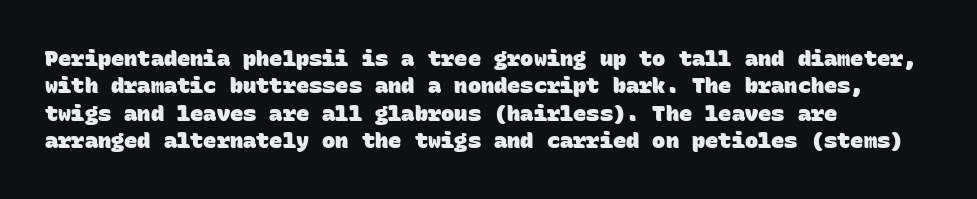
The image shows 22 px bold type; set left-aligned, line spacing 1.24x, normal letter spacing, not underlined.
